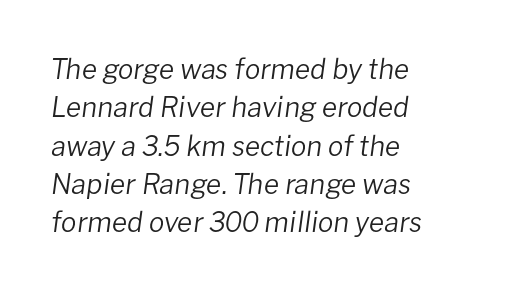
{"italic": "yes", "lean": "right", "slant_degrees": 8, "bold": "no", "weight": "regular", "width": "normal", "stroke_contrast": "low", "x_height": "medium", "monospaced": "no", "underline": "no", "align": "left", "line_spacing": "normal", "line_spacing_ratio": 1.37, "letter_spacing": "normal", "letter_spacing_em": 0.0, "glyph_px": 28}
